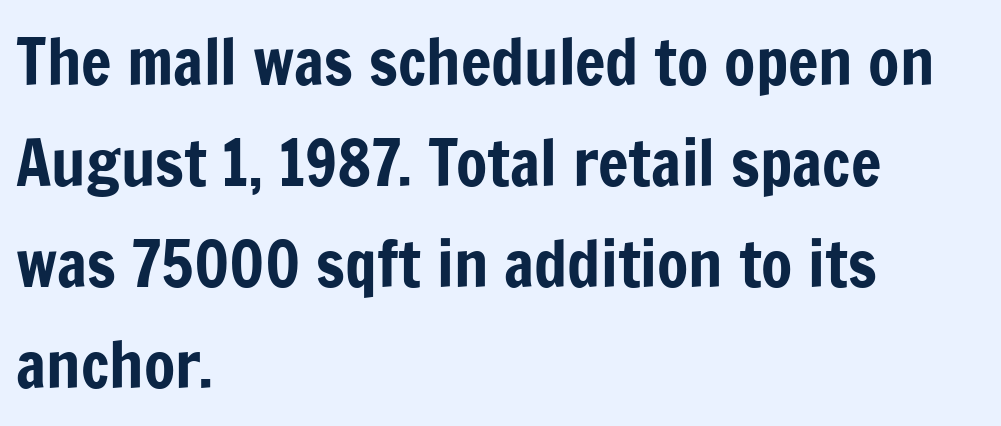
Each letter keeps its own natural width here, so spacing adapts to shape. Alignment: flush left. Has an underline been added? It has not. The font's upright variant was chosen for this text. Observe the absence of serifs on each vertical stroke in this sample. No extra tracking has been applied to these lines.
